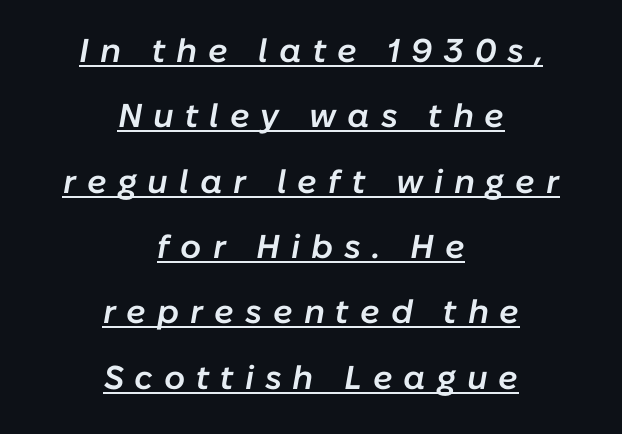
{"italic": "yes", "lean": "right", "slant_degrees": 10, "bold": "semi", "weight": "semibold", "width": "normal", "stroke_contrast": "low", "x_height": "medium", "monospaced": "no", "underline": "yes", "align": "center", "line_spacing": "loose", "line_spacing_ratio": 1.98, "letter_spacing": "wide", "letter_spacing_em": 0.33, "glyph_px": 33}
